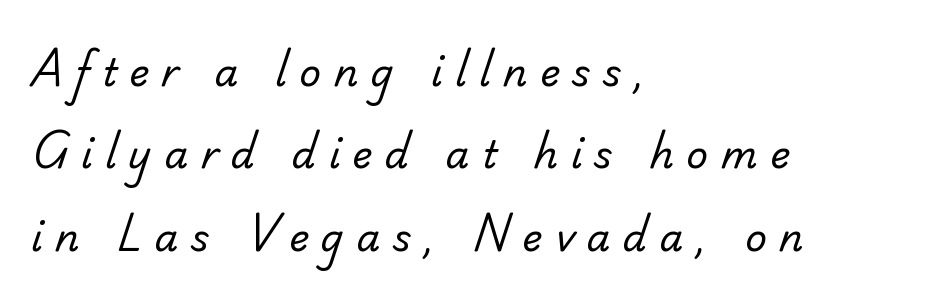
The image shows 38 px regular-weight sans-serif type; set left-aligned, loose line spacing (2.17x), unusually wide letter spacing (+0.33 em), not underlined; low stroke contrast and a small x-height.
